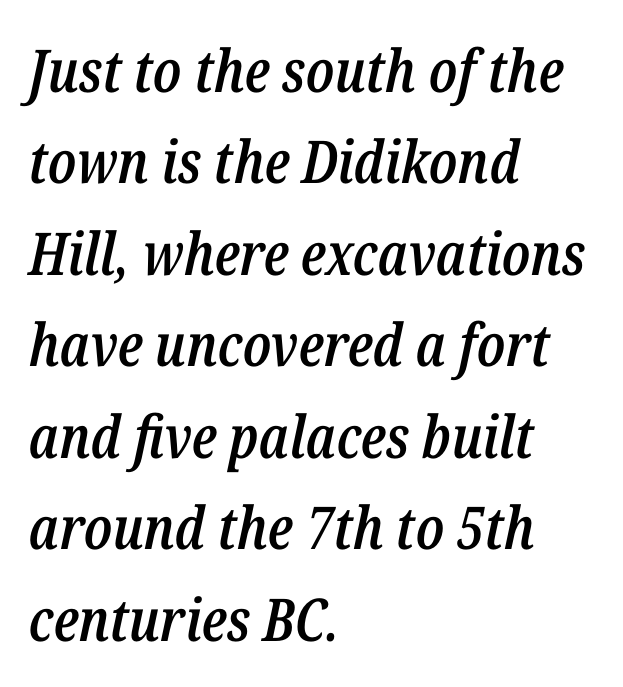
Quick note: italic. Each row of text sits above clean, open space. Bold? Not quite — semibold, heavier than regular but stopping short. Character widths vary here, with narrow letters taking less room than wide ones.
